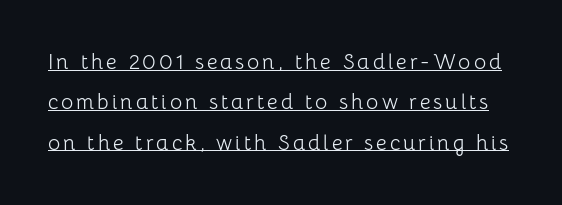
Descenders here cross a horizontal rule under the line. The rendering uses a large line-height, opening up the rows. Every character sits straight up, as roman type does. Is the type heavy? It reads as light-to-regular instead.
